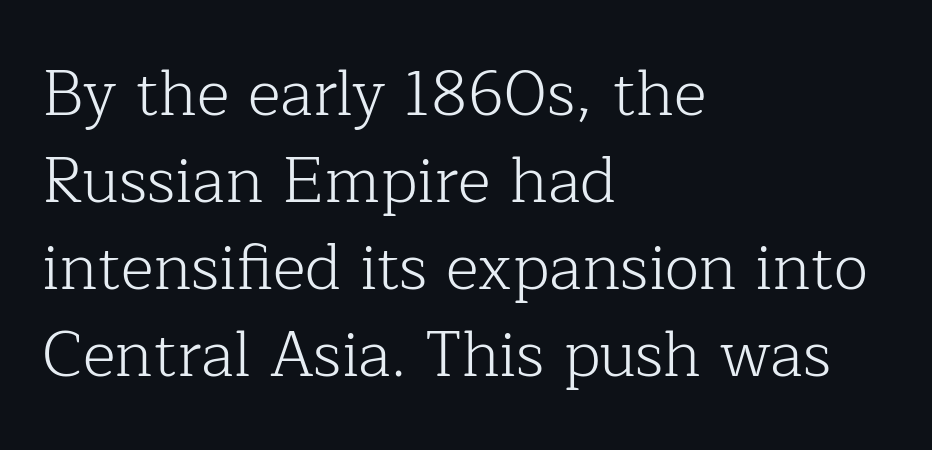
The image shows 63 px light serif type, upright; set left-aligned, normal line spacing (1.38x), normal letter spacing, not underlined; low stroke contrast and a medium x-height.
